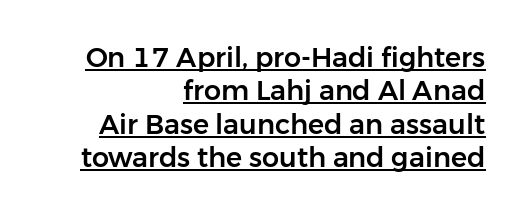
The passage shown is underscored from start to finish. Compared with a flush-left layout, this one pins lines to the opposite, right side. The gaps between neighbouring characters are ordinary and unremarkable. Designer's note — italics off, roman on.
